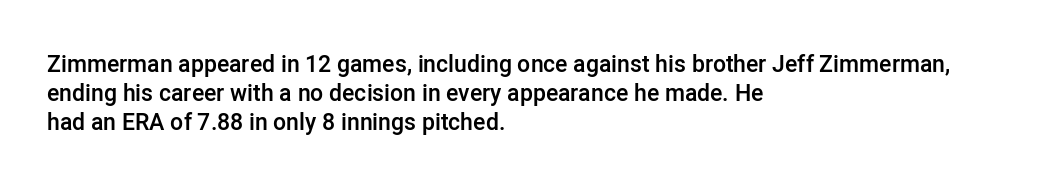
{"italic": "no", "bold": "semi", "underline": "no", "align": "left", "line_spacing": "normal", "line_spacing_ratio": 1.26, "letter_spacing": "normal", "letter_spacing_em": 0.0, "glyph_px": 23}
